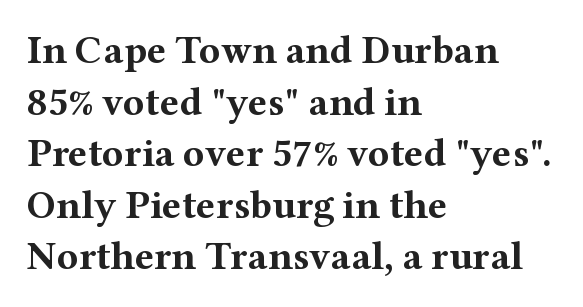
The image shows 40 px bold, wide serif type, upright; set left-aligned, normal line spacing (1.29x), normal letter spacing, not underlined; medium stroke contrast and a medium x-height.
